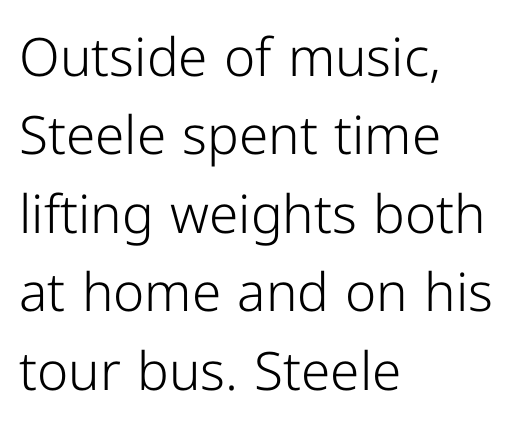
The rendering uses a moderate line-height, typical for paragraphs. Honestly, the letter spacing is just normal — you wouldn't notice it. The space beneath each line is pristine and unruled. The lines are quadded left.
